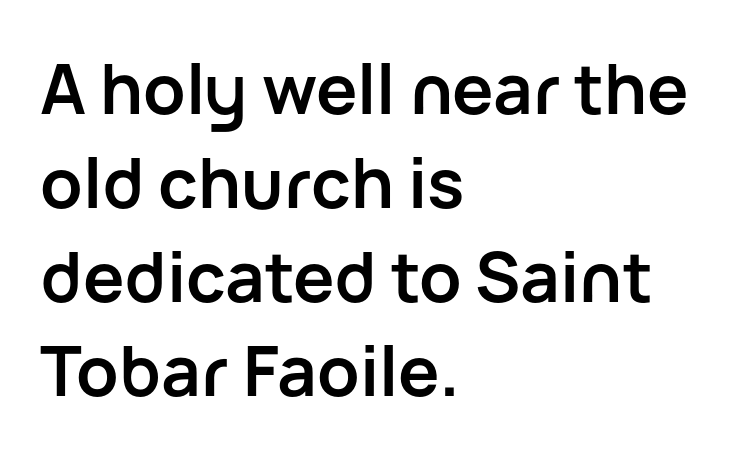
You can tell it's not italic because the verticals are truly vertical. Horizontal bands of white between lines are of average thickness. Letter spacing: default. Compared with a centered layout, this one pins lines to the left instead.
